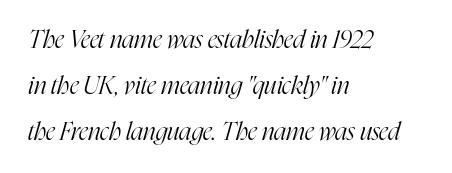
Q: Is the text bold? A: No.
Q: Is the text italic (slanted)? A: Yes, it leans right by about 16 degrees.
Q: Is the text underlined? A: No.
Q: How is the paragraph aligned? A: Left-aligned.
Q: Is the spacing between letters normal or unusually wide? A: Normal.
